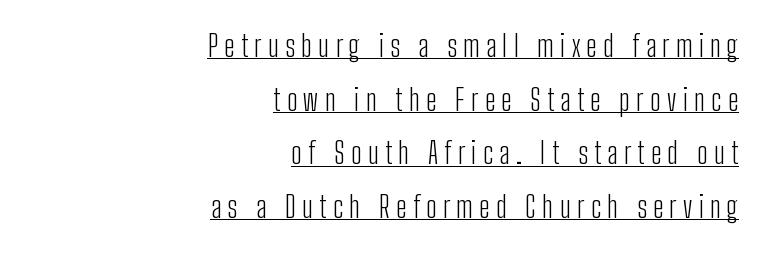
{"serif": "no", "italic": "no", "bold": "no", "weight": "light", "width": "condensed", "stroke_contrast": "low", "x_height": "medium", "monospaced": "no", "underline": "yes", "align": "right", "line_spacing_ratio": 1.79, "letter_spacing": "wide", "letter_spacing_em": 0.21, "glyph_px": 30}
